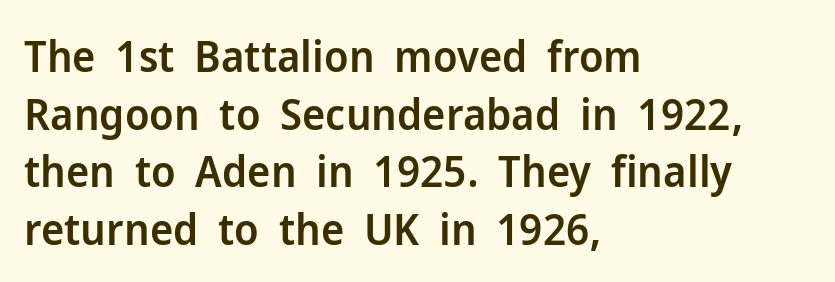
{"serif": "no", "italic": "no", "bold": "semi", "weight": "semibold", "width": "normal", "stroke_contrast": "low", "x_height": "medium", "monospaced": "no", "underline": "no", "align": "left", "line_spacing": "normal", "line_spacing_ratio": 1.31, "letter_spacing": "normal", "letter_spacing_em": 0.0, "glyph_px": 44}
